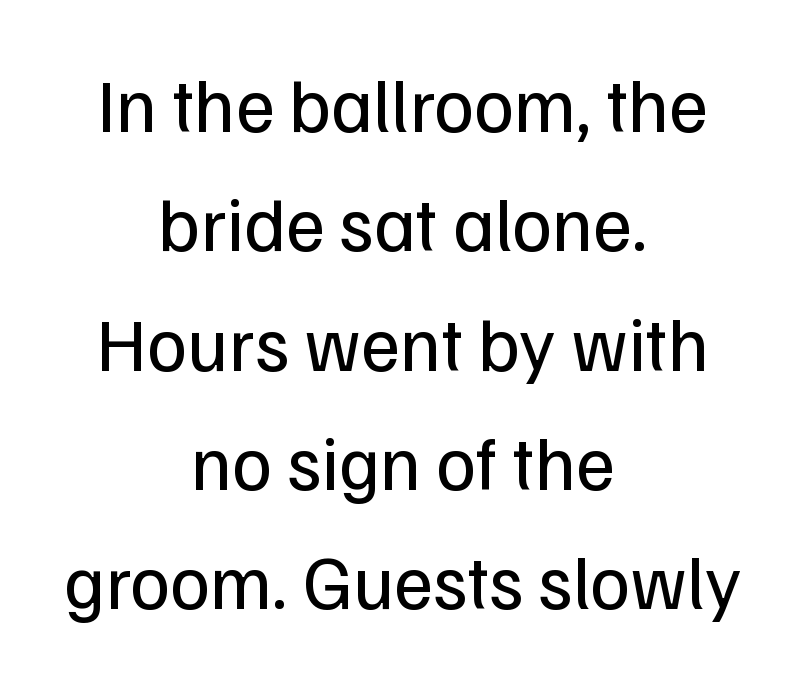
{"serif": "no", "italic": "no", "bold": "no", "weight": "regular", "width": "normal", "stroke_contrast": "low", "x_height": "medium", "monospaced": "no", "underline": "no", "align": "center", "line_spacing": "normal", "line_spacing_ratio": 1.57, "letter_spacing": "normal", "letter_spacing_em": 0.0, "glyph_px": 76}
